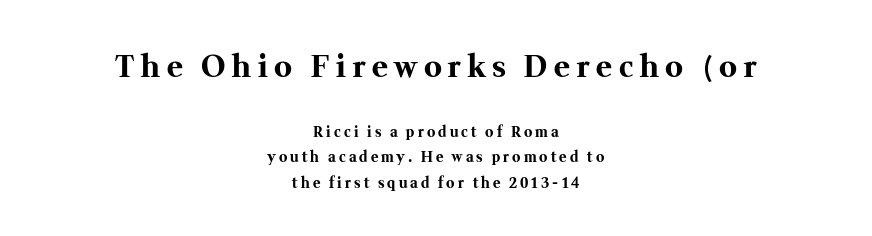
Q: Is the text bold? A: Yes.
Q: Is the text italic (slanted)? A: No, it is upright.
Q: Is the typeface a serif or a sans-serif typeface? A: Serif.
Q: Is the text underlined? A: No.
Q: How is the paragraph aligned? A: Centered.
Q: Is the spacing between letters normal or unusually wide? A: Unusually wide.
Q: Which block of text is set in a larger size, the first (top) or the second (bottom)? A: The first (top) one.
Q: Width (condensed, normal, or wide)? A: Normal.
Q: Stroke contrast? A: Medium.
Q: x-height? A: Medium.
Q: Monospaced? A: No.
